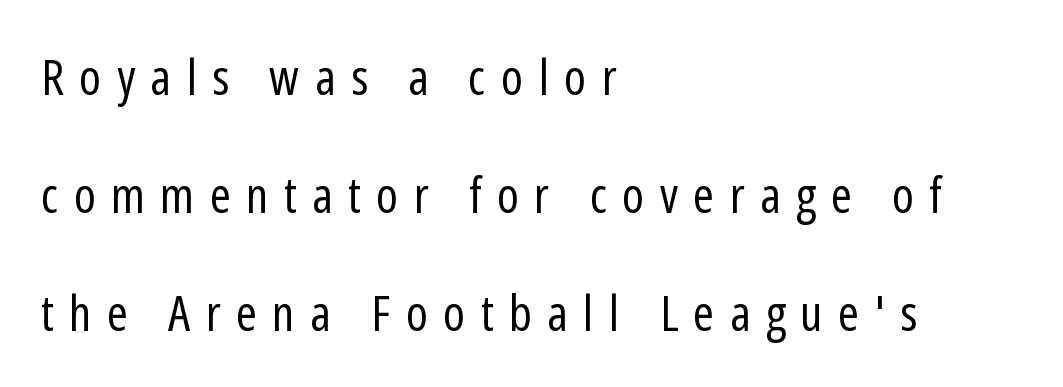
Q: Is the text bold? A: No.
Q: Is the text italic (slanted)? A: No, it is upright.
Q: Is the typeface a serif or a sans-serif typeface? A: Sans-serif.
Q: Is the text underlined? A: No.
Q: How is the paragraph aligned? A: Left-aligned.
Q: Is the spacing between letters normal or unusually wide? A: Unusually wide.
Q: Is the spacing between lines tight, normal or loose? A: Loose.
Q: Width (condensed, normal, or wide)? A: Condensed.
Q: Stroke contrast? A: Low.
Q: x-height? A: Medium.
Q: Monospaced? A: No.
